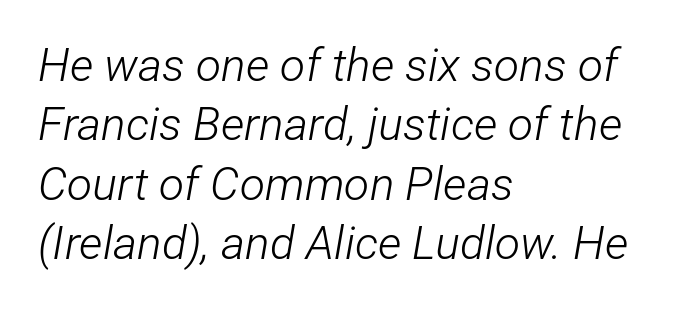
The image shows 46 px light, condensed type, italic (leaning right); set left-aligned, normal line spacing (1.29x), normal letter spacing, not underlined; low stroke contrast and a medium x-height.
